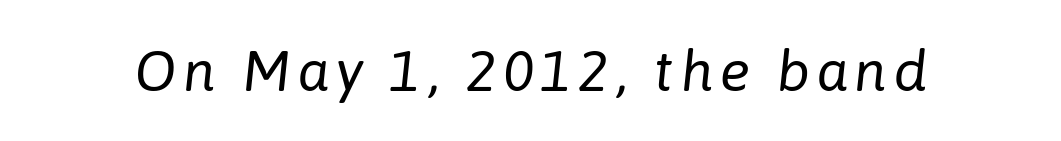
Q: Is the text bold? A: No.
Q: Is the text italic (slanted)? A: Yes, it leans right by about 6 degrees.
Q: Is the text underlined? A: No.
Q: Width (condensed, normal, or wide)? A: Normal.
Q: Stroke contrast? A: Low.
Q: x-height? A: Medium.
Q: Monospaced? A: No.
